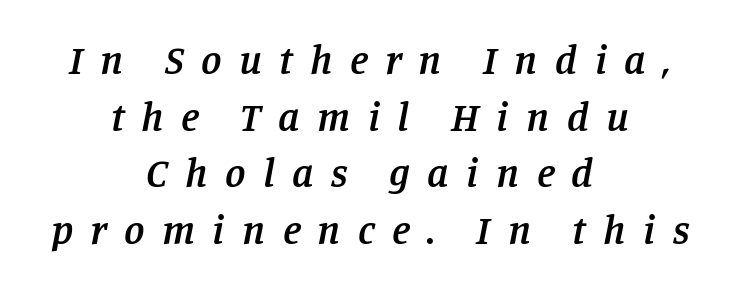
Q: Is the text bold? A: Semi-bold.
Q: Is the text italic (slanted)? A: Yes, it leans right by about 11 degrees.
Q: Is the typeface a serif or a sans-serif typeface? A: Serif.
Q: Is the text underlined? A: No.
Q: How is the paragraph aligned? A: Centered.
Q: Is the spacing between letters normal or unusually wide? A: Unusually wide.
Q: Is the spacing between lines tight, normal or loose? A: Normal.
Q: Width (condensed, normal, or wide)? A: Normal.
Q: Stroke contrast? A: Low.
Q: x-height? A: Large.
Q: Monospaced? A: No.
